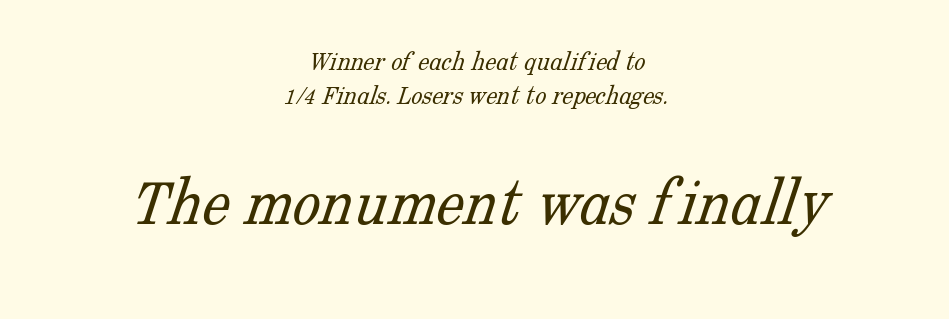
The more generous point size was reserved for the lower chunk. Looks like regular typesetting: each glyph gets only the width it needs. The space beneath each line is pristine and unruled. Reading down the block, each line starts at a different indent, mirrored at its end. Unlike a clean sans, this face finishes its strokes with serifs.
